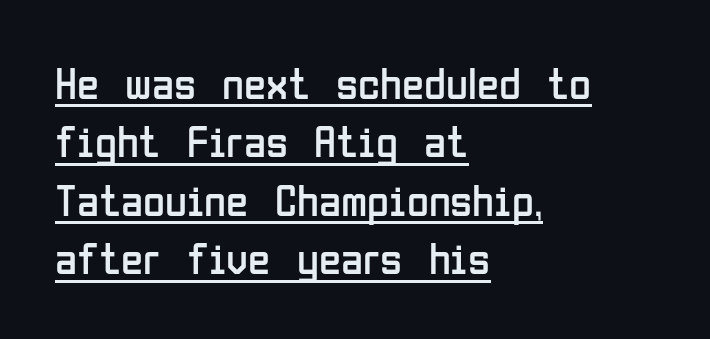
The typeface chosen for these lines omits serifs. This sample has the flowing, uneven cadence of proportional lettering. Is there any slant? The stems are plumb. You could call the tracking neutral — neither tight nor loose.
